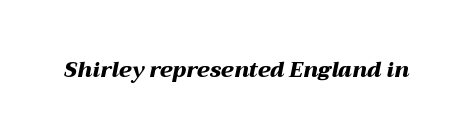
Underlining? Definitely not there. The glyphs have the mass of a bold cut. Is the letter spacing exaggerated? No — it looks like the ordinary default. Slant detected: the letters are inclined.
